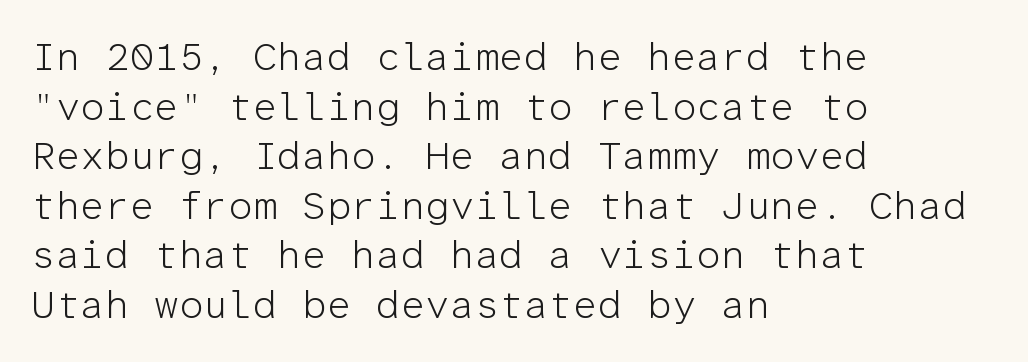
Looks like terminal output: every glyph gets an equal slot. Rows of type keep a routine distance in the vertical direction. All the whitespace from short lines collects on the right. Has an underline been added? It has not. The passage shown has conventional tracking throughout.
